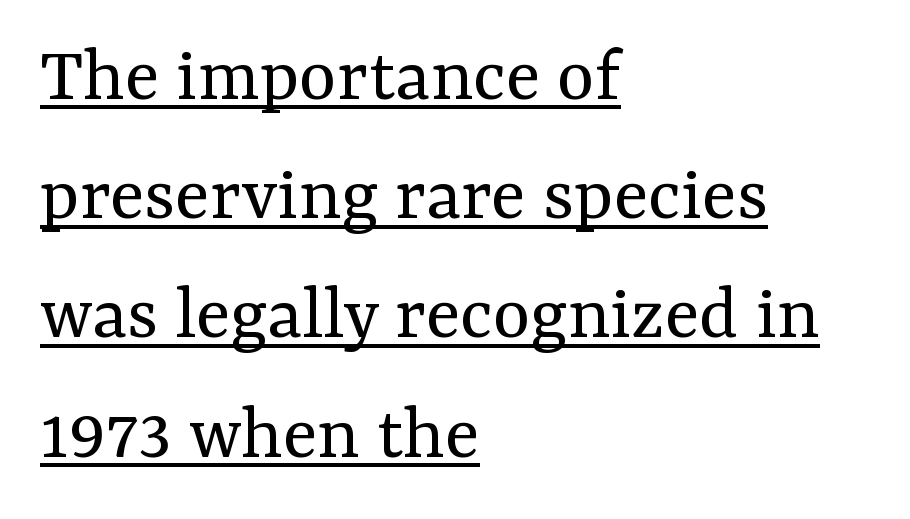
{"serif": "yes", "italic": "no", "bold": "no", "weight": "regular", "width": "normal", "stroke_contrast": "medium", "x_height": "medium", "monospaced": "no", "underline": "yes", "align": "left", "line_spacing": "normal", "line_spacing_ratio": 1.49, "letter_spacing": "normal", "letter_spacing_em": 0.0, "glyph_px": 80}
